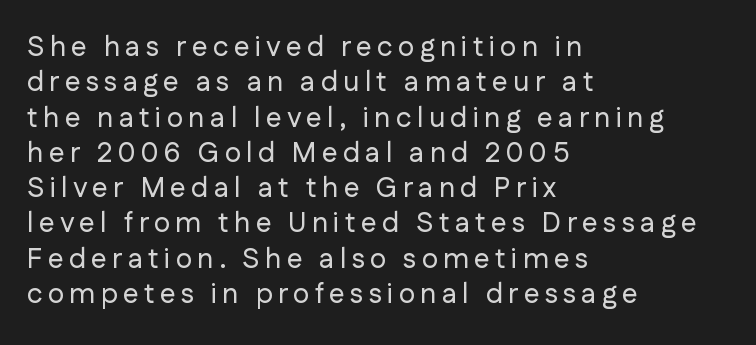
The image shows 28 px sans-serif type, upright; set left-aligned, normal line spacing (1.26x), not underlined; low stroke contrast and a medium x-height.
